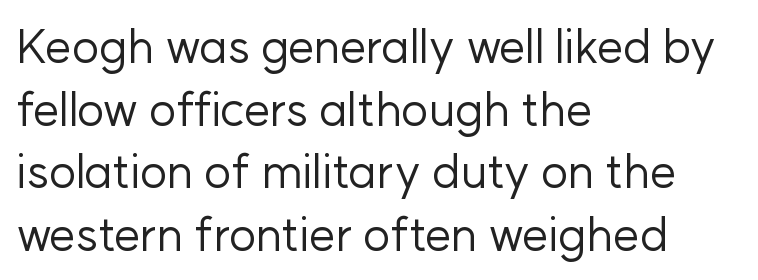
The image shows 47 px regular-weight sans-serif type, upright; set left-aligned, normal line spacing (1.33x), normal letter spacing, not underlined; low stroke contrast and a medium x-height.
